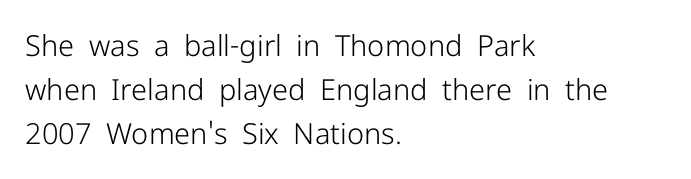
{"serif": "no", "italic": "no", "bold": "no", "weight": "light", "width": "normal", "stroke_contrast": "low", "x_height": "medium", "monospaced": "no", "underline": "no", "align": "left", "line_spacing": "normal", "line_spacing_ratio": 1.52, "letter_spacing": "normal", "letter_spacing_em": 0.0, "glyph_px": 29}
